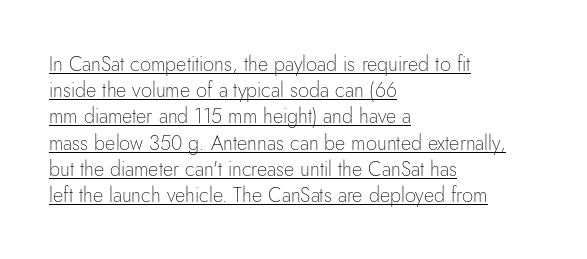
Q: Is the text bold? A: No.
Q: Is the text italic (slanted)? A: No, it is upright.
Q: Is the text underlined? A: Yes.
Q: How is the paragraph aligned? A: Left-aligned.
Q: Is the spacing between letters normal or unusually wide? A: Normal.
Q: Is the spacing between lines tight, normal or loose? A: Normal.
